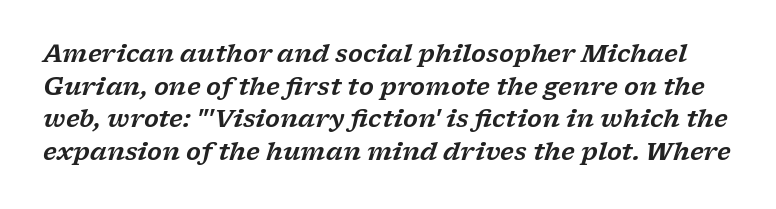
The image shows 24 px text type, italic (leaning right); set normal line spacing (1.36x), normal letter spacing, not underlined.
